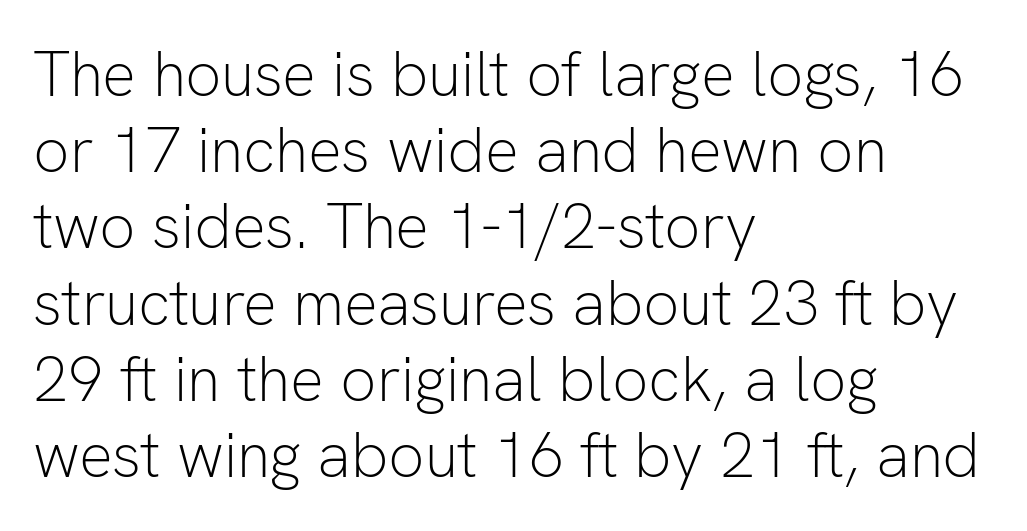
One-word summary of the alignment: left. Bold? No — there's no thickening of the strokes. Characters remain perfectly vertical along every line. Glyph-to-glyph distance matches everyday printed text. A sans-serif font was chosen for this passage. A typesetter would call this proportional, since set widths differ per character.
